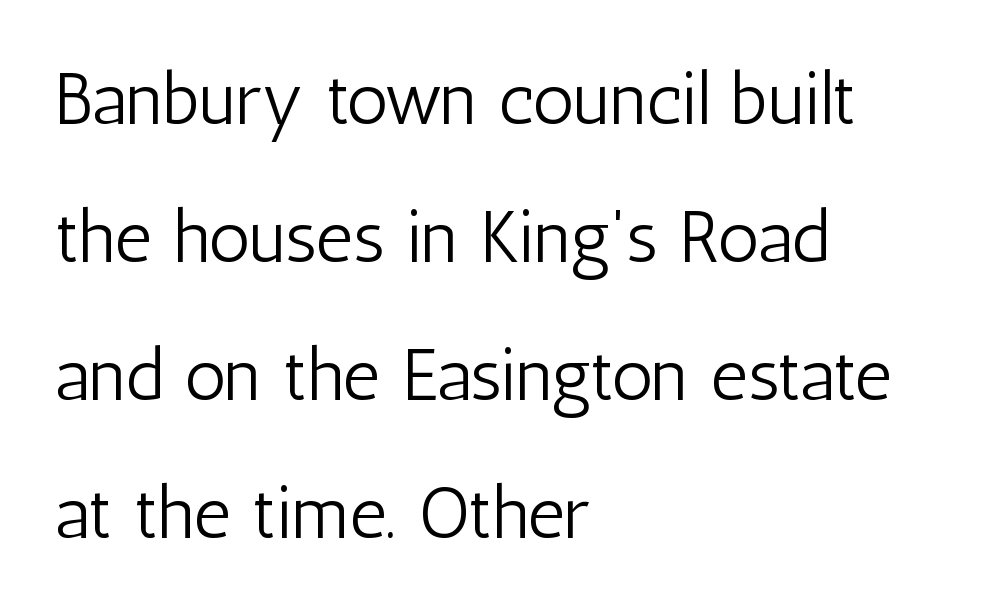
Q: Is the text bold? A: No.
Q: Is the text italic (slanted)? A: No, it is upright.
Q: Is the typeface a serif or a sans-serif typeface? A: Sans-serif.
Q: Is the text underlined? A: No.
Q: How is the paragraph aligned? A: Left-aligned.
Q: Is the spacing between letters normal or unusually wide? A: Normal.
Q: Width (condensed, normal, or wide)? A: Condensed.
Q: Stroke contrast? A: Low.
Q: x-height? A: Medium.
Q: Monospaced? A: No.
